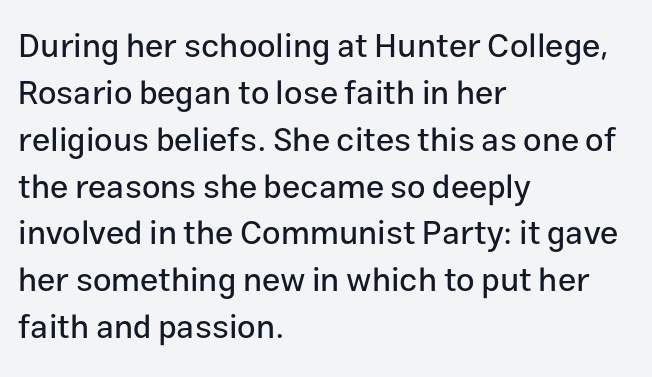
{"serif": "no", "italic": "no", "width": "normal", "stroke_contrast": "low", "x_height": "medium", "monospaced": "no", "underline": "no", "align": "left", "line_spacing": "normal", "line_spacing_ratio": 1.42, "letter_spacing": "normal", "letter_spacing_em": 0.0, "glyph_px": 33}
